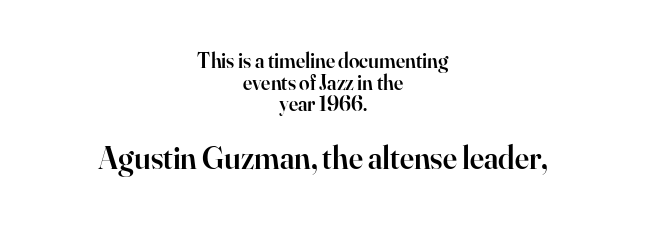
The image shows 32 px semibold serif type, upright; set centered, tight line spacing (1.03x), normal letter spacing, not underlined; the second (bottom) block is 1.52x larger; high stroke contrast and a small x-height.
